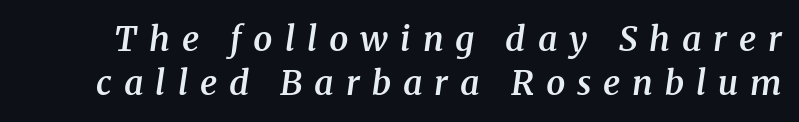
A typesetter would label this face a serif. In terms of weight, the rendering is demibold, just under bold. Bare-footed words on every line. The face used here is proportionally spaced, like ordinary book or web type. The line-height multiplier appears to be the usual default.
